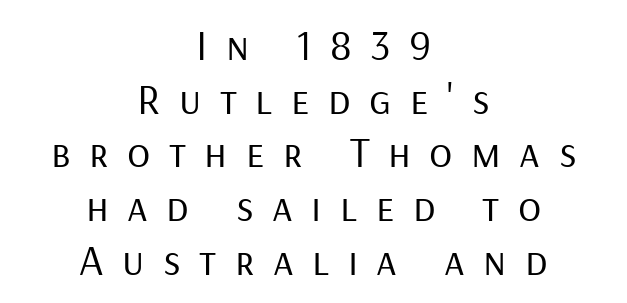
The image shows 43 px regular-weight sans-serif type, upright; set centered, normal line spacing (1.25x), unusually wide letter spacing (+0.43 em), not underlined; low stroke contrast and a medium x-height.
